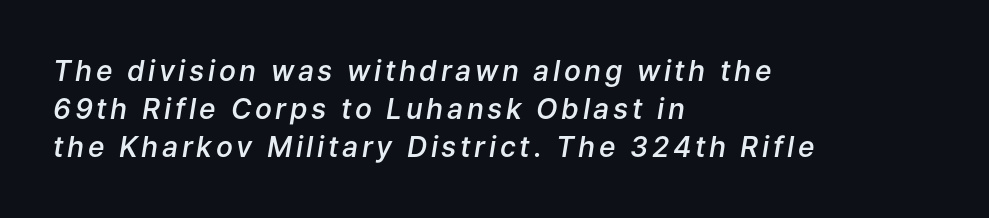
The image shows 28 px semibold type, italic (leaning right); set left-aligned, normal line spacing (1.36x), not underlined; low stroke contrast and a medium x-height.
